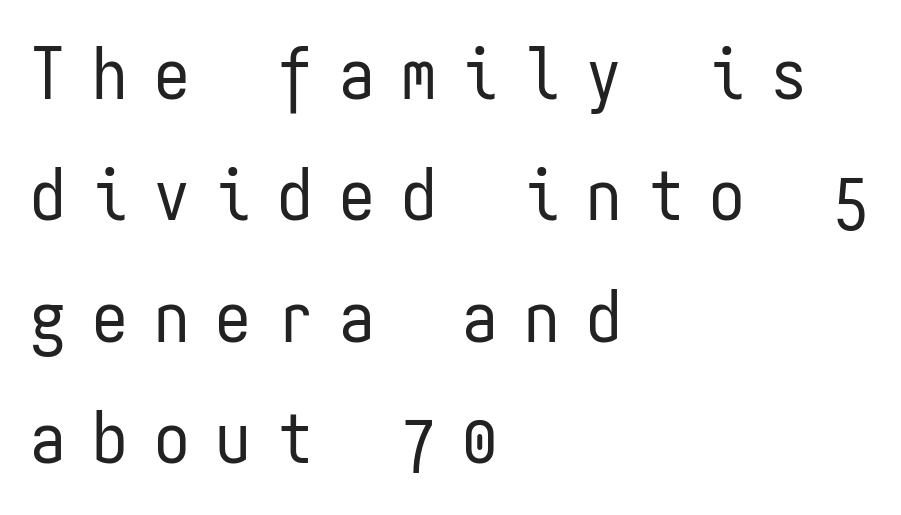
Here the designer chose a console-style face with uniform glyph widths. Characters remain perfectly vertical along every line. The typeface has the unassuming heft of standard copy or less. Words float on clear page, feet unadorned. Someone cranked the tracking dial way up on this one.
